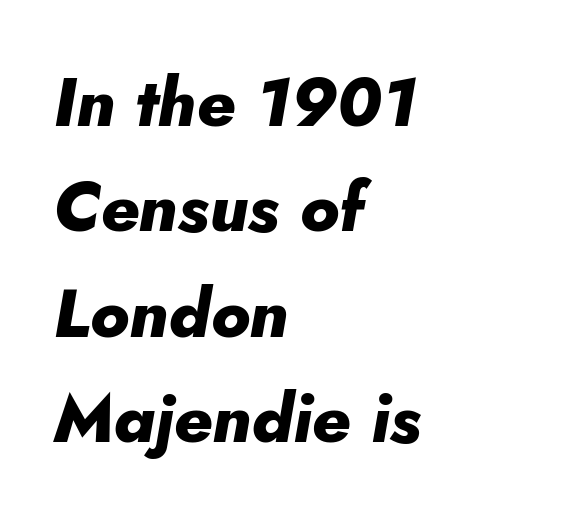
{"italic": "yes", "lean": "right", "slant_degrees": 10, "bold": "yes", "weight": "heavy", "width": "normal", "stroke_contrast": "low", "x_height": "small", "monospaced": "no", "underline": "no", "align": "left", "line_spacing": "normal", "line_spacing_ratio": 1.55, "letter_spacing": "normal", "letter_spacing_em": 0.0, "glyph_px": 68}
